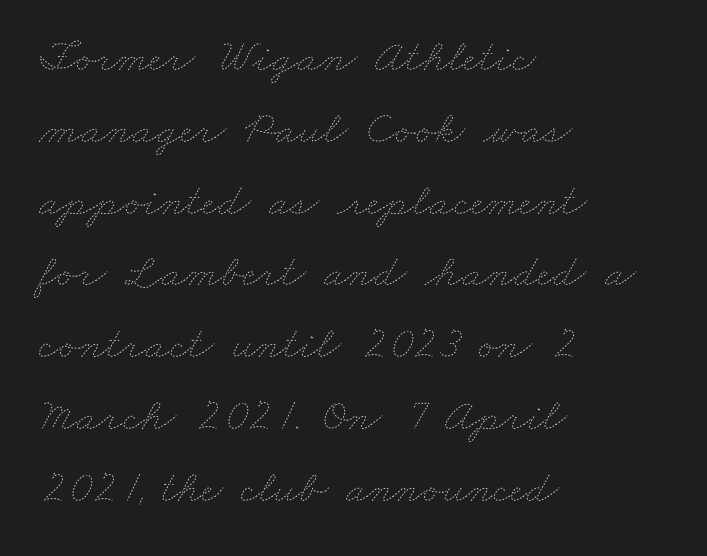
The space directly below the letters is spotless. In CSS terms this would be text-align: left. Character widths vary here, with narrow letters taking less room than wide ones. Words appear dense and cohesive because spacing is normal.
